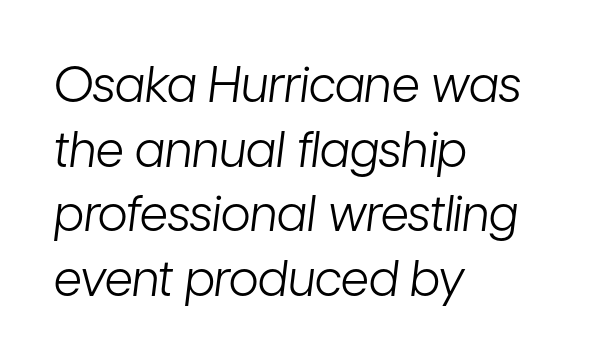
Q: Is the text bold? A: No.
Q: Is the text italic (slanted)? A: Yes, it leans right by about 7 degrees.
Q: Is the text underlined? A: No.
Q: How is the paragraph aligned? A: Left-aligned.
Q: Is the spacing between letters normal or unusually wide? A: Normal.
Q: Is the spacing between lines tight, normal or loose? A: Normal.
Q: Width (condensed, normal, or wide)? A: Condensed.
Q: Stroke contrast? A: Low.
Q: x-height? A: Medium.
Q: Monospaced? A: No.
